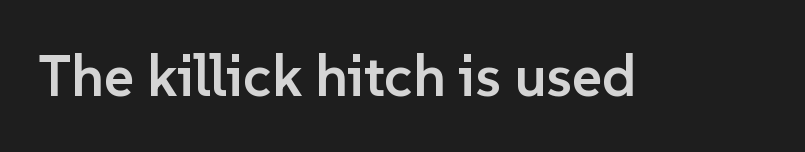
Nobody touched the tracking dial on this one. Firm but not heavy-handed strokes: this text is semibold. The glyphs in this specimen are sans serif. The lettering stays uniformly vertical, giving the passage a roman look. Letters rest on an invisible, unmarked baseline. Varying glyph widths throughout — classic text-font behaviour.
